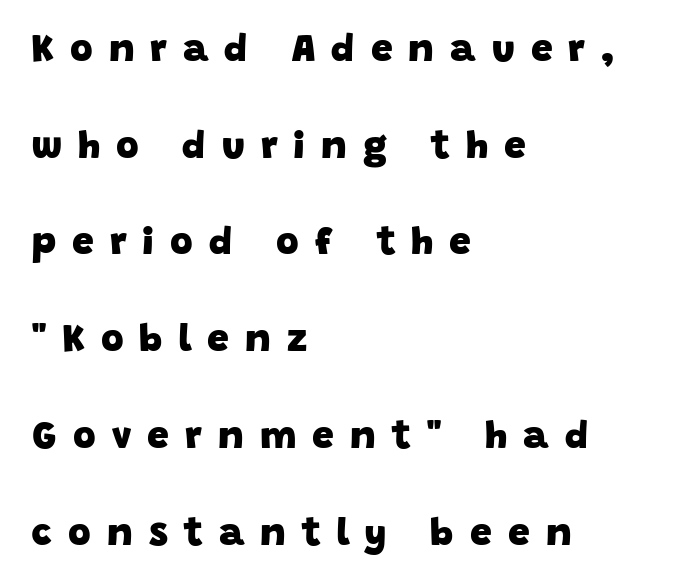
Q: Is the text bold? A: Yes.
Q: Is the typeface a serif or a sans-serif typeface? A: Sans-serif.
Q: Is the text underlined? A: No.
Q: How is the paragraph aligned? A: Left-aligned.
Q: Is the spacing between letters normal or unusually wide? A: Unusually wide.
Q: Is the spacing between lines tight, normal or loose? A: Loose.
Q: Width (condensed, normal, or wide)? A: Normal.
Q: Stroke contrast? A: Low.
Q: x-height? A: Large.
Q: Monospaced? A: No.
